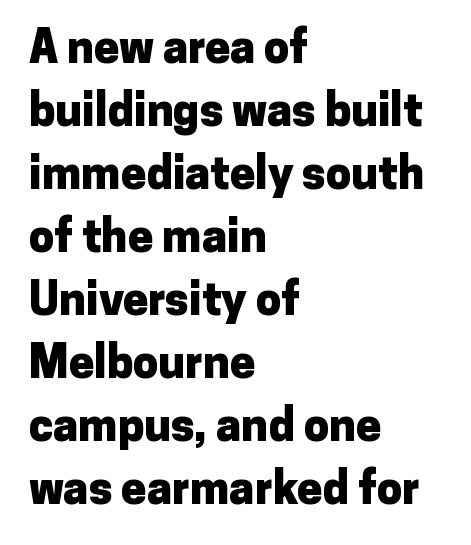
The image shows 45 px heavy sans-serif type, upright; set left-aligned, normal line spacing (1.4x), normal letter spacing, not underlined; low stroke contrast and a medium x-height.
